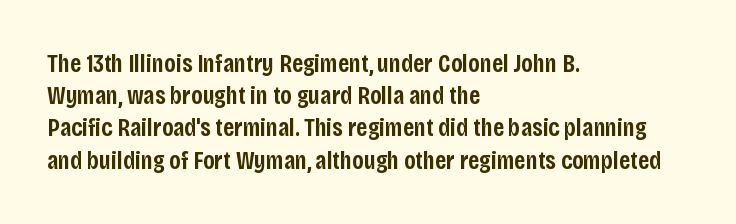
Q: Is the text bold? A: Semi-bold.
Q: Is the text italic (slanted)? A: No, it is upright.
Q: Is the text underlined? A: No.
Q: How is the paragraph aligned? A: Left-aligned.
Q: Is the spacing between letters normal or unusually wide? A: Normal.
